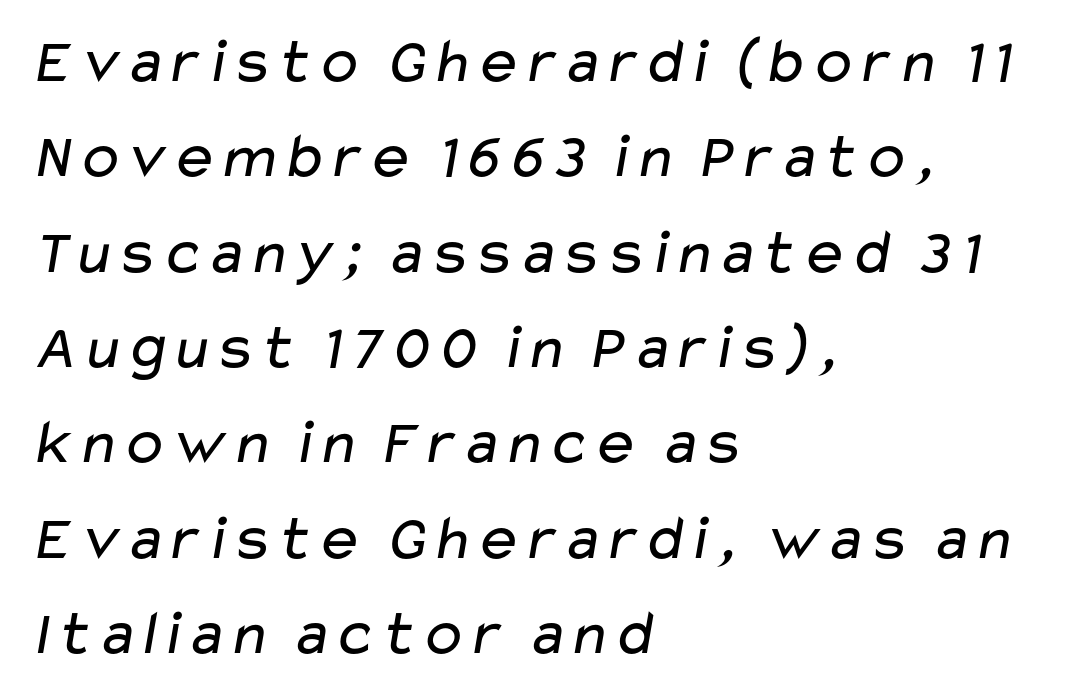
{"serif": "no", "bold": "no", "weight": "regular", "width": "wide", "stroke_contrast": "low", "x_height": "medium", "monospaced": "no", "underline": "no", "align": "left", "line_spacing": "normal", "line_spacing_ratio": 1.49, "letter_spacing": "normal", "letter_spacing_em": 0.0, "glyph_px": 64}
